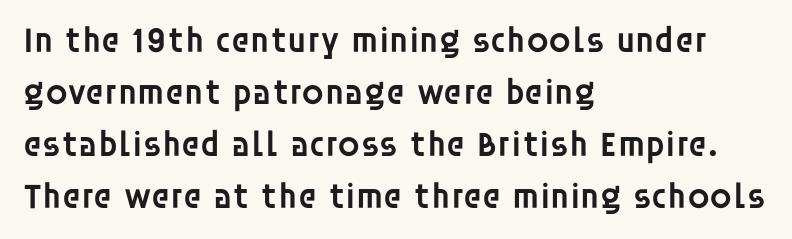
The image shows 36 px semibold sans-serif type, upright; set left-aligned, normal line spacing (1.44x), normal letter spacing, not underlined; low stroke contrast and a large x-height.
